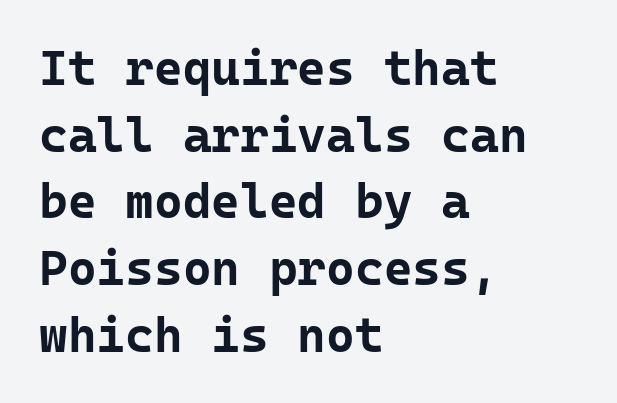
Nope, not italic — everything's standing straight. The space between consecutive lines is moderate. A dark, heavy texture on the line: the type is bold. Monospaced: the letters line up in strict vertical columns.
